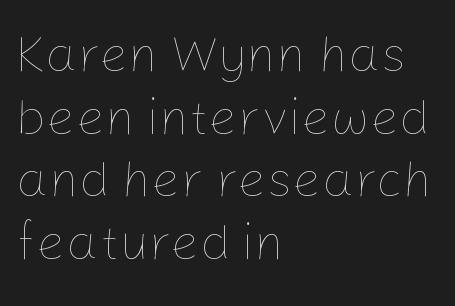
{"italic": "no", "bold": "no", "weight": "thin", "width": "normal", "stroke_contrast": "low", "x_height": "medium", "monospaced": "no", "underline": "no", "align": "left", "line_spacing_ratio": 1.23, "letter_spacing": "normal", "letter_spacing_em": 0.0, "glyph_px": 51}
